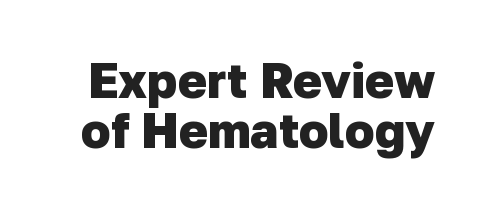
Q: Is the text bold? A: Yes.
Q: Is the typeface a serif or a sans-serif typeface? A: Sans-serif.
Q: Is the text underlined? A: No.
Q: Is the spacing between letters normal or unusually wide? A: Normal.
Q: Is the spacing between lines tight, normal or loose? A: Tight.
Q: Width (condensed, normal, or wide)? A: Normal.
Q: Stroke contrast? A: Low.
Q: x-height? A: Medium.
Q: Monospaced? A: No.
